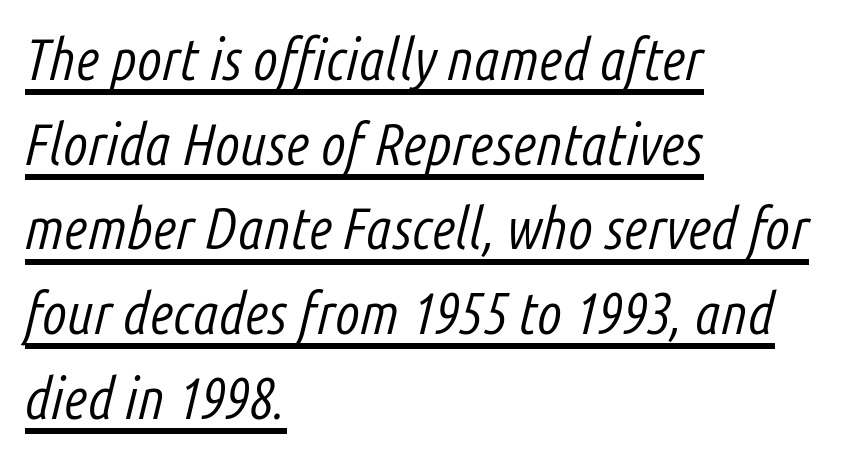
Q: Is the text bold? A: No.
Q: Is the text italic (slanted)? A: Yes, it leans right by about 14 degrees.
Q: Is the text underlined? A: Yes.
Q: How is the paragraph aligned? A: Left-aligned.
Q: Is the spacing between letters normal or unusually wide? A: Normal.
Q: Is the spacing between lines tight, normal or loose? A: Normal.
Q: Width (condensed, normal, or wide)? A: Condensed.
Q: Stroke contrast? A: Low.
Q: x-height? A: Medium.
Q: Monospaced? A: No.
